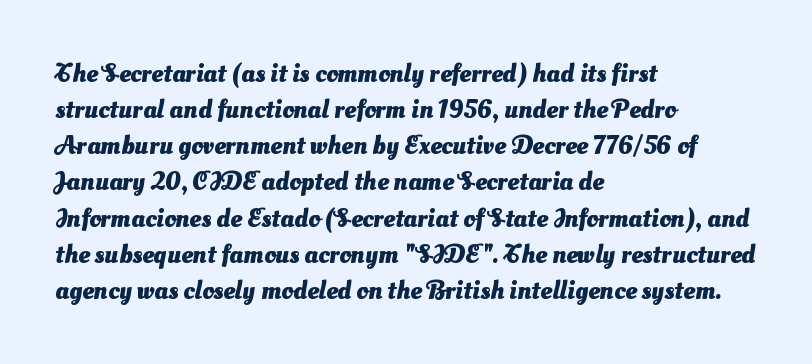
Q: Is the text bold? A: Yes.
Q: Is the text underlined? A: No.
Q: How is the paragraph aligned? A: Left-aligned.
Q: Is the spacing between letters normal or unusually wide? A: Normal.
Q: Is the spacing between lines tight, normal or loose? A: Normal.
